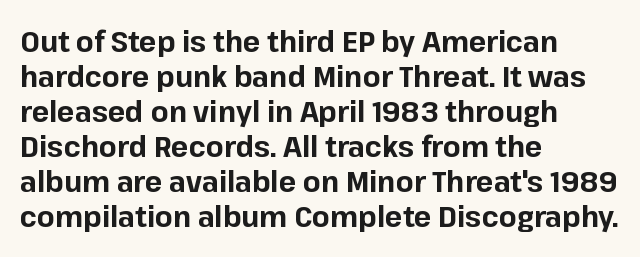
Q: Is the text bold? A: Yes.
Q: Is the text italic (slanted)? A: No, it is upright.
Q: Is the typeface a serif or a sans-serif typeface? A: Sans-serif.
Q: Is the text underlined? A: No.
Q: How is the paragraph aligned? A: Left-aligned.
Q: Is the spacing between letters normal or unusually wide? A: Normal.
Q: Width (condensed, normal, or wide)? A: Normal.
Q: Stroke contrast? A: Low.
Q: x-height? A: Medium.
Q: Monospaced? A: No.
